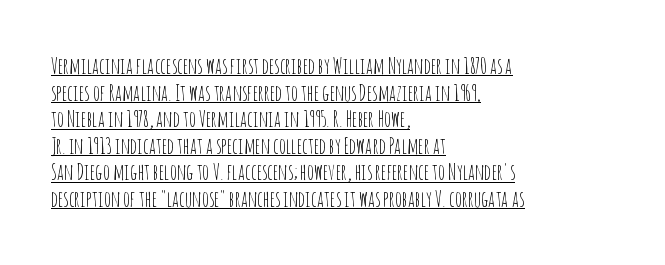
{"italic": "no", "bold": "no", "underline": "yes", "align": "left", "line_spacing_ratio": 1.21, "letter_spacing": "normal", "letter_spacing_em": 0.0, "glyph_px": 22}
